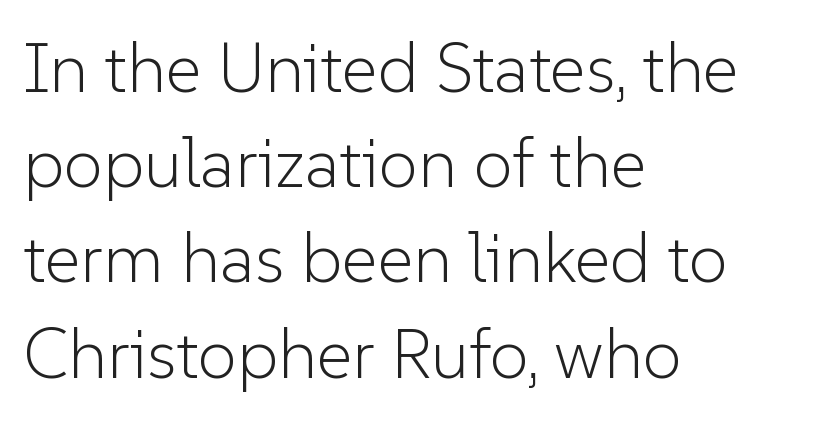
The image shows 70 px light sans-serif type, upright; set left-aligned, normal line spacing (1.36x), normal letter spacing, not underlined; low stroke contrast and a medium x-height.
